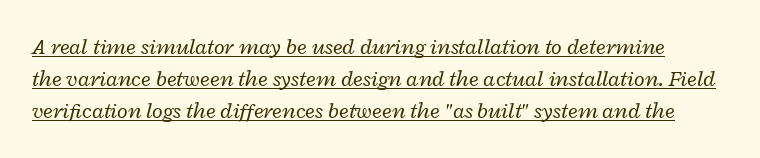
Regarding leading, the lines here are spaced in the standard way. The letters sit at their default tracking, neither squeezed nor spread. Ink coverage per letter is moderate at most. This sample carries an underscore along the baseline area. The face used here has a pronounced slope to its letters.
